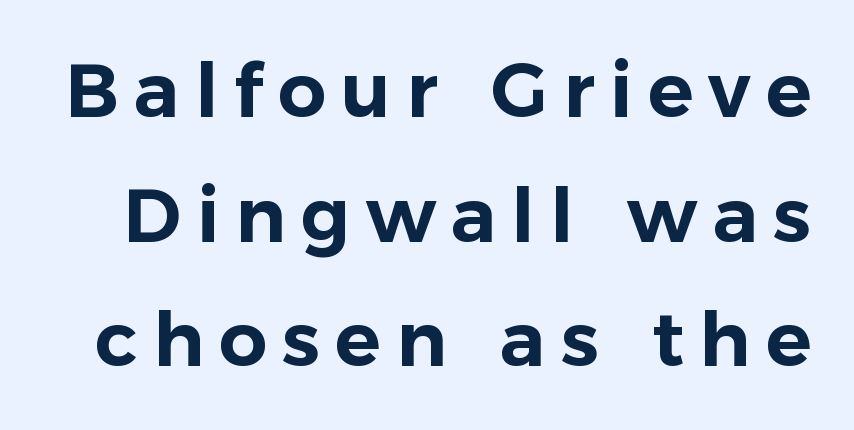
Glance below the letters and you will spot only blank space. Unlike italic type, these characters show no tilt at all. The rows are spaced the way most documents space them. This sample has the flowing, uneven cadence of proportional lettering.
